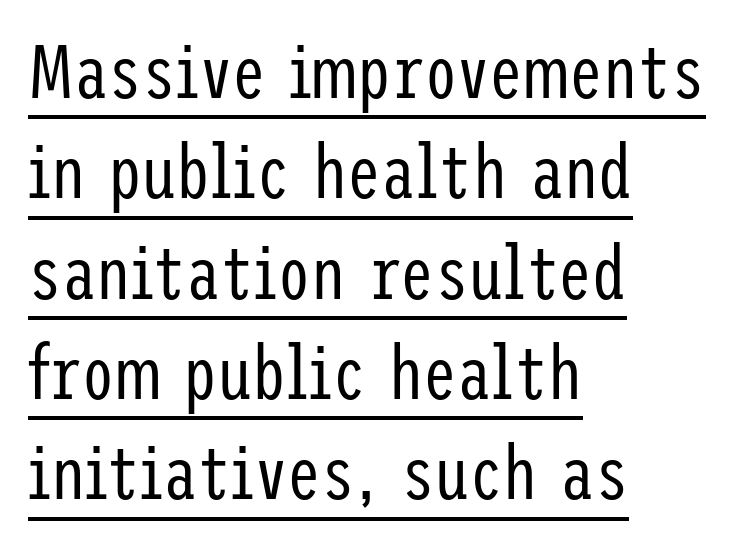
The image shows 76 px regular-weight, condensed sans-serif type, upright; set left-aligned, normal line spacing (1.32x), normal letter spacing, underlined; low stroke contrast and a medium x-height.
